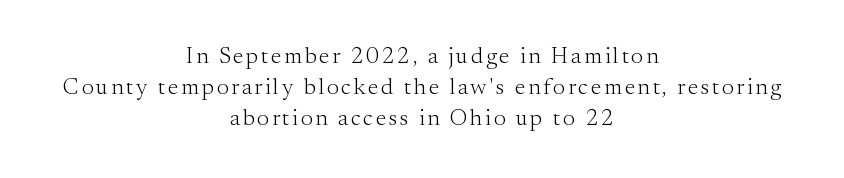
{"italic": "no", "bold": "no", "underline": "no", "align": "center", "line_spacing": "normal", "line_spacing_ratio": 1.34, "glyph_px": 23}
